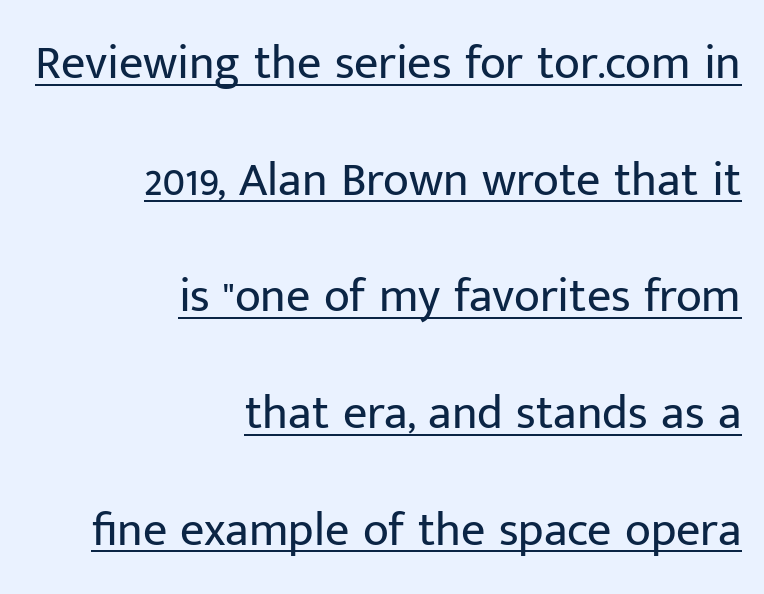
{"serif": "no", "italic": "no", "bold": "no", "weight": "regular", "width": "normal", "stroke_contrast": "low", "x_height": "medium", "monospaced": "no", "underline": "yes", "align": "right", "line_spacing": "loose", "line_spacing_ratio": 2.43, "letter_spacing": "normal", "letter_spacing_em": 0.0, "glyph_px": 48}
